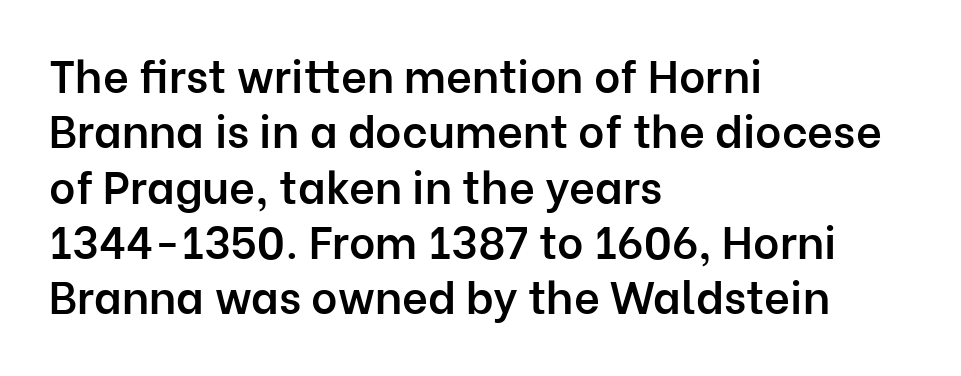
The image shows 45 px semibold sans-serif type, upright; set left-aligned, line spacing 1.23x, normal letter spacing, not underlined; low stroke contrast and a medium x-height.
